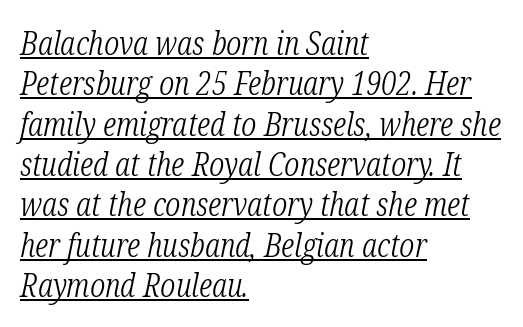
{"serif": "yes", "italic": "yes", "lean": "right", "slant_degrees": 12, "bold": "no", "weight": "light", "width": "condensed", "stroke_contrast": "low", "x_height": "medium", "monospaced": "no", "underline": "yes", "align": "left", "line_spacing": "normal", "line_spacing_ratio": 1.26, "letter_spacing": "normal", "letter_spacing_em": 0.0, "glyph_px": 32}
